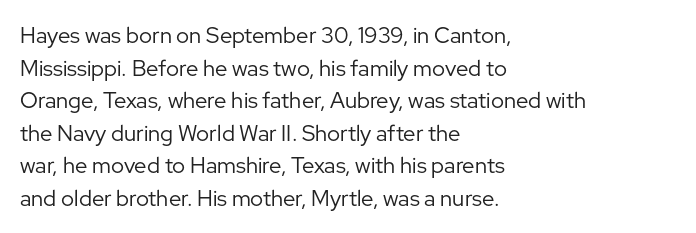
Rows of type keep a routine distance in the vertical direction. The space beneath each line is pristine and unruled. Which margin do the lines hug? The left one — the right edge is uneven. The letterforms sit shoulder to shoulder at normal distance.
